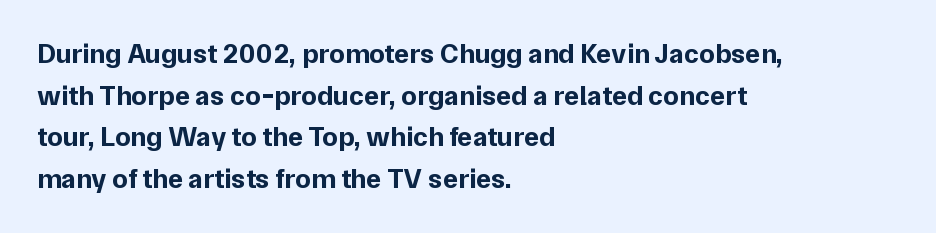
The image shows 28 px bold sans-serif type, upright; set left-aligned, normal line spacing (1.49x), normal letter spacing, not underlined; low stroke contrast and a medium x-height.
